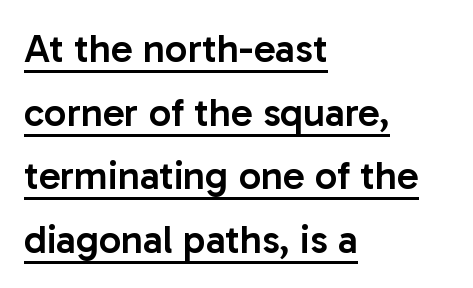
{"serif": "no", "italic": "no", "bold": "semi", "weight": "semibold", "width": "normal", "stroke_contrast": "low", "x_height": "medium", "monospaced": "no", "underline": "yes", "align": "left", "line_spacing": "normal", "line_spacing_ratio": 1.59, "letter_spacing": "normal", "letter_spacing_em": 0.0, "glyph_px": 40}
